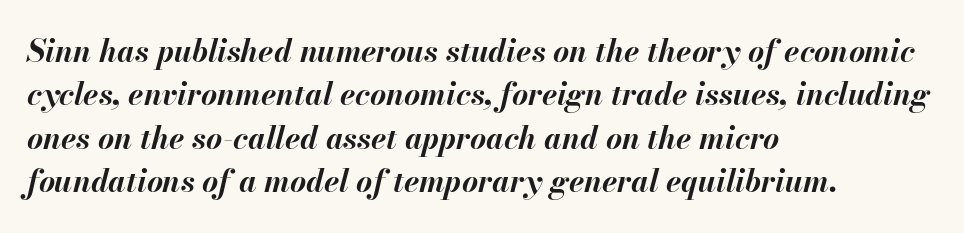
The image shows 31 px bold type, italic (leaning right); set left-aligned, normal line spacing (1.4x), normal letter spacing, not underlined; medium stroke contrast and a small x-height.
